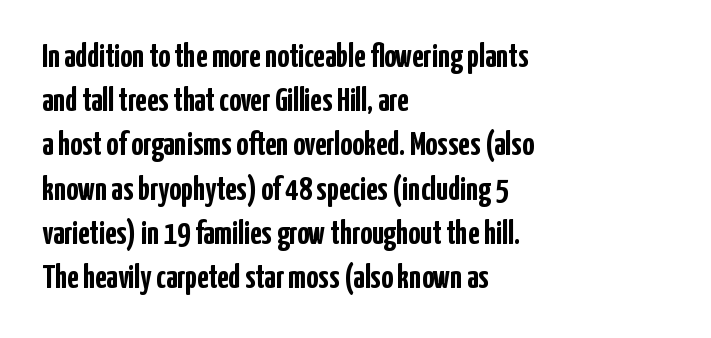
Q: Is the text bold? A: Yes.
Q: Is the text italic (slanted)? A: No, it is upright.
Q: Is the typeface a serif or a sans-serif typeface? A: Sans-serif.
Q: Is the text underlined? A: No.
Q: How is the paragraph aligned? A: Left-aligned.
Q: Is the spacing between letters normal or unusually wide? A: Normal.
Q: Is the spacing between lines tight, normal or loose? A: Normal.
Q: Width (condensed, normal, or wide)? A: Condensed.
Q: Stroke contrast? A: Low.
Q: x-height? A: Medium.
Q: Monospaced? A: No.
